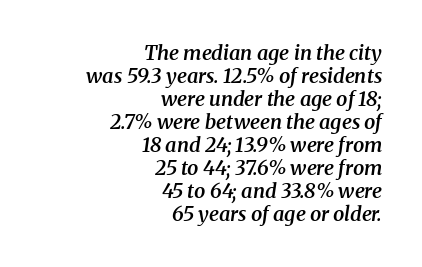
Honestly, there is no underline to notice here at all. Look at the tracking — it's just the regular setting, nothing added. Firm but not heavy-handed strokes: this text is semibold. This sample trades vertical openness for compactness between lines. Compared with a flush-left layout, this one pins lines to the opposite, right side. Every character sits at an angle, as italics do.
